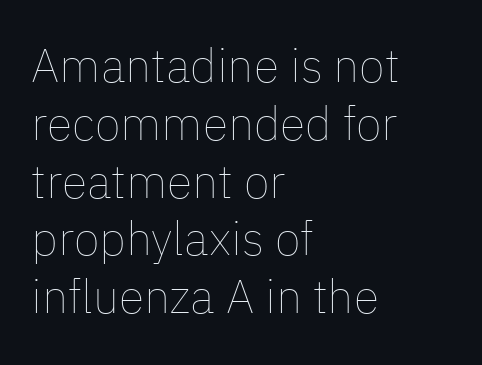
The image shows 47 px thin type, upright; set left-aligned, line spacing 1.23x, normal letter spacing, not underlined; low stroke contrast and a medium x-height.
